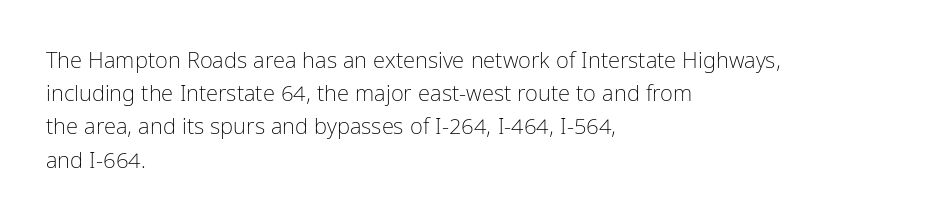
The image shows 22 px text type, upright; set left-aligned, normal line spacing (1.51x), normal letter spacing, not underlined.
